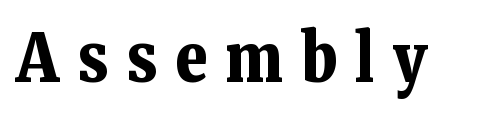
Q: Is the text bold? A: Yes.
Q: Is the text italic (slanted)? A: No, it is upright.
Q: Is the typeface a serif or a sans-serif typeface? A: Serif.
Q: Is the text underlined? A: No.
Q: Is the spacing between letters normal or unusually wide? A: Unusually wide.
Q: Width (condensed, normal, or wide)? A: Normal.
Q: Stroke contrast? A: Low.
Q: x-height? A: Medium.
Q: Monospaced? A: No.
